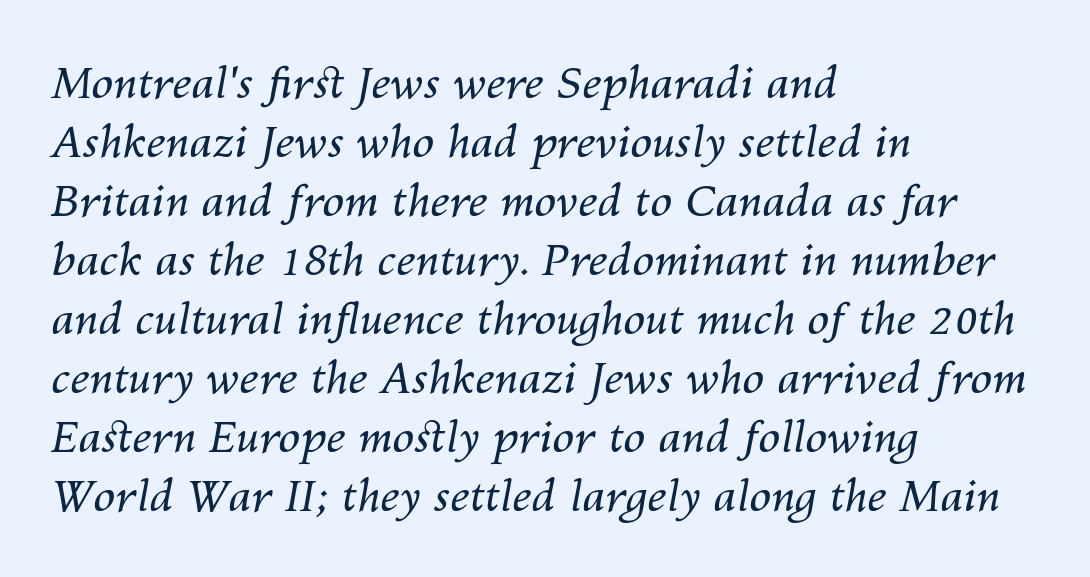
Q: Is the text bold? A: No.
Q: Is the text italic (slanted)? A: Yes, it leans right by about 10 degrees.
Q: Is the text underlined? A: No.
Q: How is the paragraph aligned? A: Left-aligned.
Q: Is the spacing between letters normal or unusually wide? A: Normal.
Q: Is the spacing between lines tight, normal or loose? A: Normal.
Q: Width (condensed, normal, or wide)? A: Normal.
Q: Stroke contrast? A: Medium.
Q: x-height? A: Medium.
Q: Monospaced? A: No.
